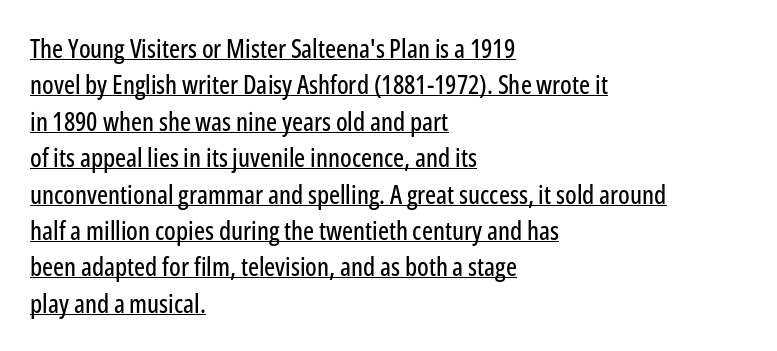
{"italic": "no", "underline": "yes", "align": "left", "line_spacing": "normal", "line_spacing_ratio": 1.4, "letter_spacing": "normal", "letter_spacing_em": 0.0, "glyph_px": 26}
